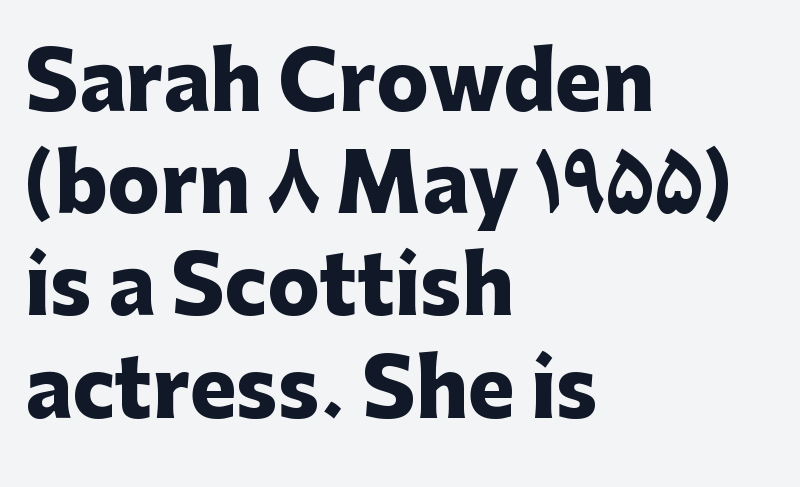
The image shows 78 px heavy sans-serif type, upright; set left-aligned, normal line spacing (1.31x), normal letter spacing, not underlined; low stroke contrast and a medium x-height.
